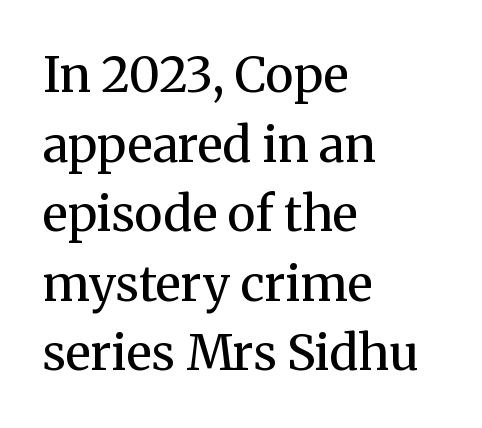
{"serif": "yes", "italic": "no", "bold": "no", "weight": "regular", "width": "normal", "stroke_contrast": "medium", "x_height": "medium", "monospaced": "no", "underline": "no", "align": "left", "line_spacing": "normal", "line_spacing_ratio": 1.42, "letter_spacing": "normal", "letter_spacing_em": 0.0, "glyph_px": 49}
